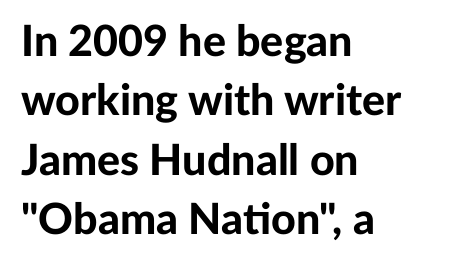
{"serif": "no", "italic": "no", "bold": "yes", "weight": "bold", "width": "normal", "stroke_contrast": "low", "x_height": "medium", "monospaced": "no", "underline": "no", "align": "left", "line_spacing": "normal", "line_spacing_ratio": 1.38, "letter_spacing": "normal", "letter_spacing_em": 0.0, "glyph_px": 43}
